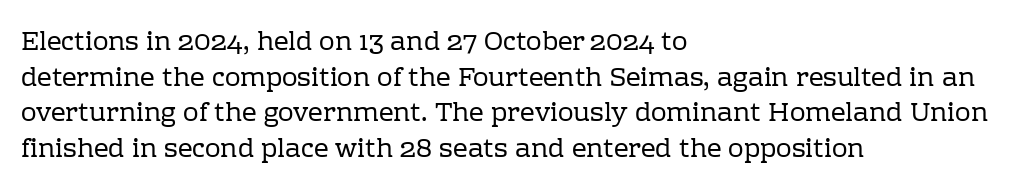
The image shows 26 px text type, upright; set left-aligned, normal line spacing (1.37x), normal letter spacing, not underlined.
